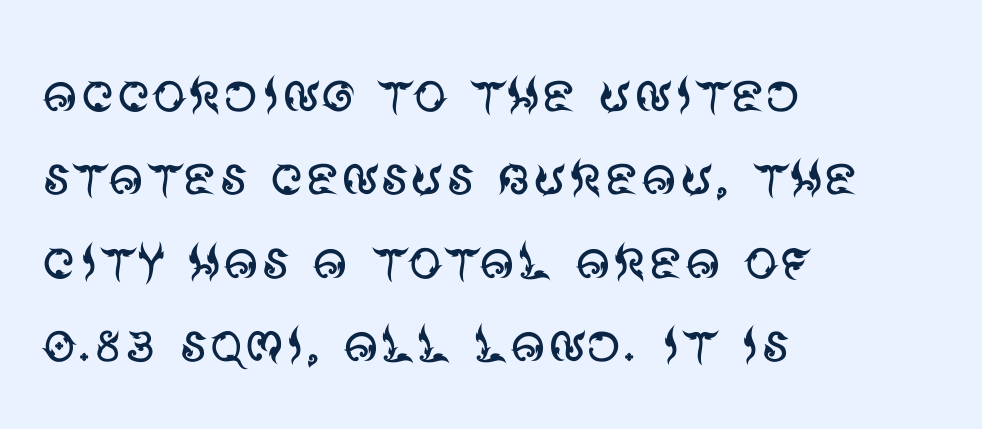
Teacher's note: observe the even left margin — that is flush-left alignment. The line texture is even and compact thanks to regular tracking. These glyphs show unthickened strokes, regular width or finer. Does the lettering tilt? It doesn't — this is upright.
